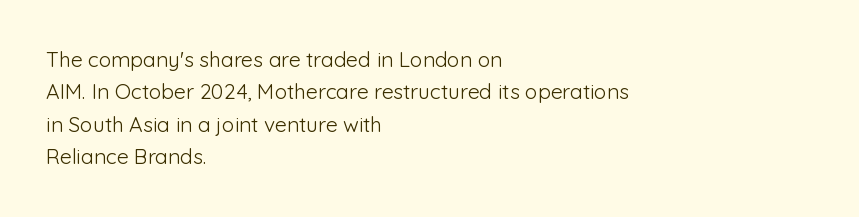
Q: Is the text bold? A: No.
Q: Is the text italic (slanted)? A: No, it is upright.
Q: Is the text underlined? A: No.
Q: How is the paragraph aligned? A: Left-aligned.
Q: Is the spacing between letters normal or unusually wide? A: Normal.
Q: Is the spacing between lines tight, normal or loose? A: Normal.
